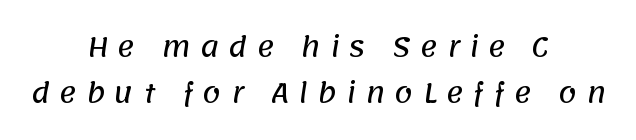
Q: Is the text underlined? A: No.
Q: How is the paragraph aligned? A: Centered.
Q: Is the spacing between letters normal or unusually wide? A: Unusually wide.
